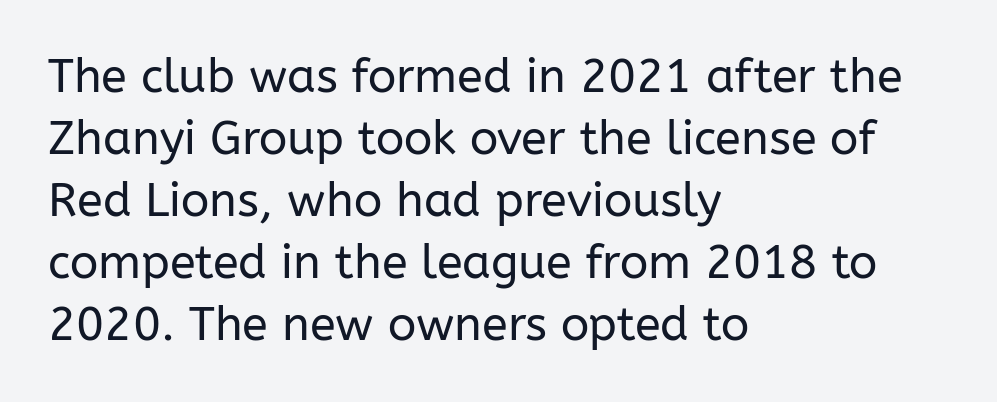
Q: Is the text bold? A: No.
Q: Is the text italic (slanted)? A: No, it is upright.
Q: Is the typeface a serif or a sans-serif typeface? A: Sans-serif.
Q: Is the text underlined? A: No.
Q: How is the paragraph aligned? A: Left-aligned.
Q: Is the spacing between letters normal or unusually wide? A: Normal.
Q: Is the spacing between lines tight, normal or loose? A: Normal.
Q: Width (condensed, normal, or wide)? A: Normal.
Q: Stroke contrast? A: Low.
Q: x-height? A: Medium.
Q: Monospaced? A: No.
